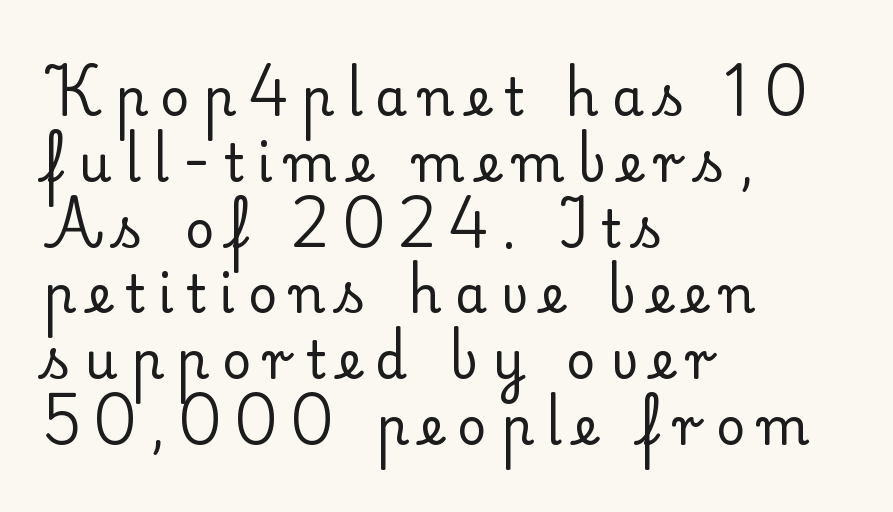
{"serif": "yes", "italic": "no", "bold": "no", "weight": "regular", "width": "normal", "stroke_contrast": "low", "x_height": "small", "monospaced": "no", "underline": "no", "align": "left", "line_spacing": "normal", "line_spacing_ratio": 1.29, "letter_spacing": "wide", "letter_spacing_em": 0.26, "glyph_px": 51}
